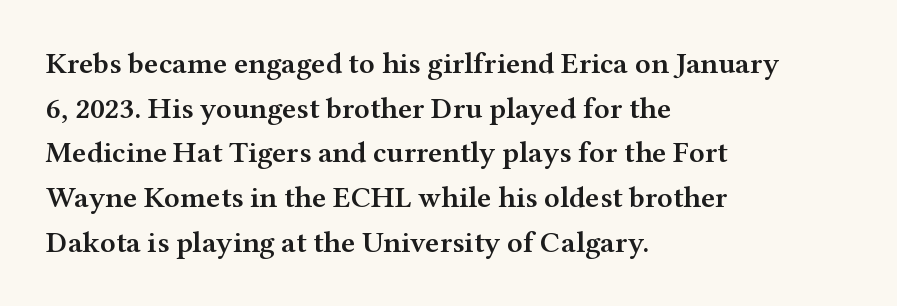
{"serif": "yes", "italic": "no", "bold": "semi", "weight": "semibold", "width": "wide", "stroke_contrast": "medium", "x_height": "medium", "monospaced": "no", "underline": "no", "align": "left", "line_spacing": "normal", "line_spacing_ratio": 1.49, "letter_spacing": "normal", "letter_spacing_em": 0.0, "glyph_px": 30}
